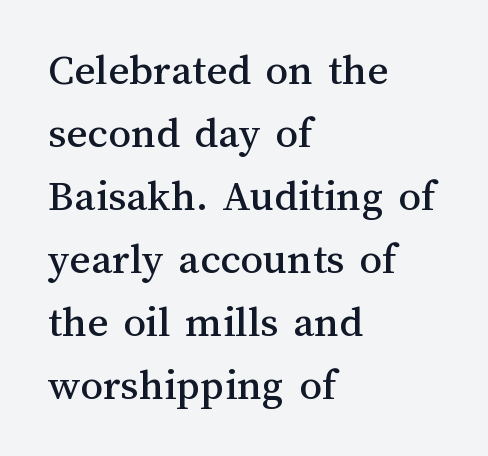
The image shows 45 px text type, upright; set left-aligned, normal line spacing (1.4x), normal letter spacing, not underlined; medium stroke contrast and a medium x-height.
